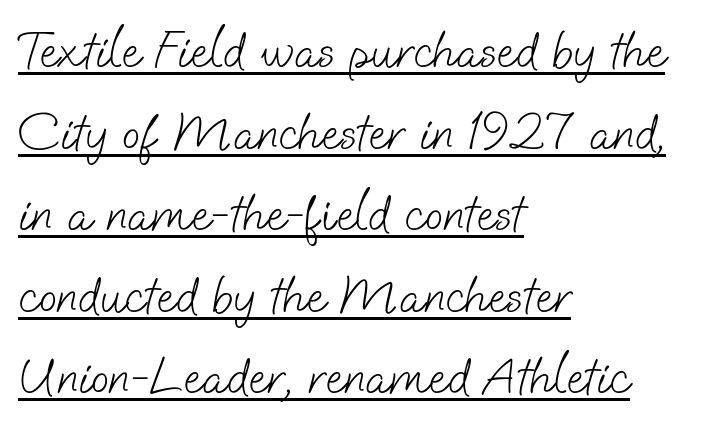
Q: Is the text bold? A: No.
Q: Is the typeface a serif or a sans-serif typeface? A: Sans-serif.
Q: Is the text underlined? A: Yes.
Q: How is the paragraph aligned? A: Left-aligned.
Q: Is the spacing between letters normal or unusually wide? A: Normal.
Q: Is the spacing between lines tight, normal or loose? A: Normal.
Q: Width (condensed, normal, or wide)? A: Normal.
Q: Stroke contrast? A: Low.
Q: x-height? A: Small.
Q: Monospaced? A: No.
